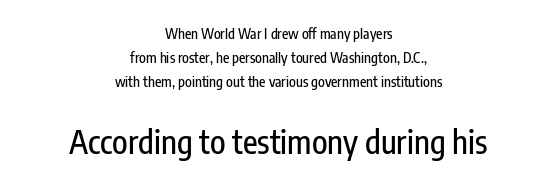
Note: smaller setting up top, larger setting below. Tracking here is standard; glyphs follow each other at the usual distance. The letters advance in unequal steps, a hallmark of proportional type. The paragraph shown floats in the horizontal middle. Is there any slant? The stems are plumb. Anything drawn beneath the words? Only blank space.
